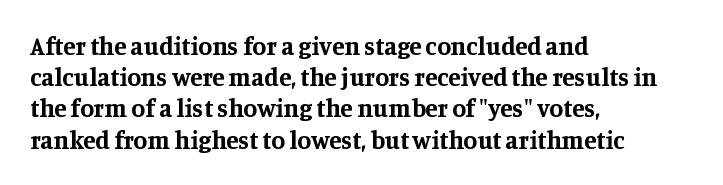
Caption: standard tracking, unaltered. Weight: bold. Line beginnings align vertically; line endings do not. The type sits square on the baseline with zero lean.
